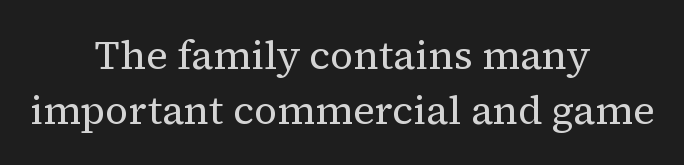
Each new line begins a customary step beneath the previous one. The letters advance in unequal steps, a hallmark of proportional type. If you drew a line through each stem, it would be perfectly vertical. Nobody touched the tracking dial on this one. Notice how the passage keeps no hard edge, just a central spine. Caption: face not bold, strokes unweighted.
